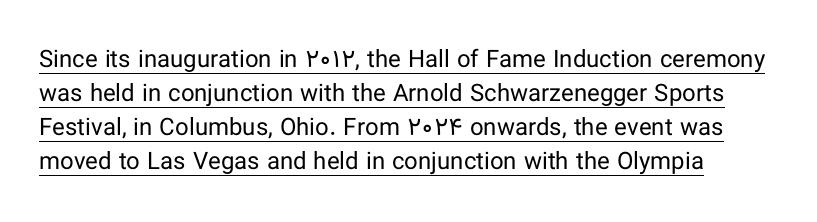
Italic: no, the glyphs are upright roman. The gaps between neighbouring characters are ordinary and unremarkable. Weight: in the light-to-regular range. Leading matches the norm, producing a regular column. Caption: multi-line text, flush left, ragged right. Glance below the letters and you will spot a drawn line.
